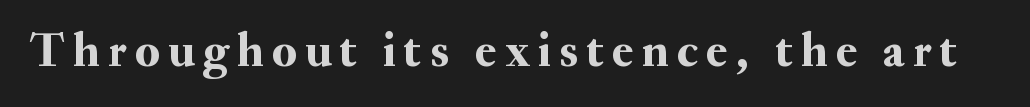
Quick note: not italic, upright. Here the designer chose a conventional face with non-uniform glyph widths. Descenders are the only things crossing below the line. This sample uses a serif face.
